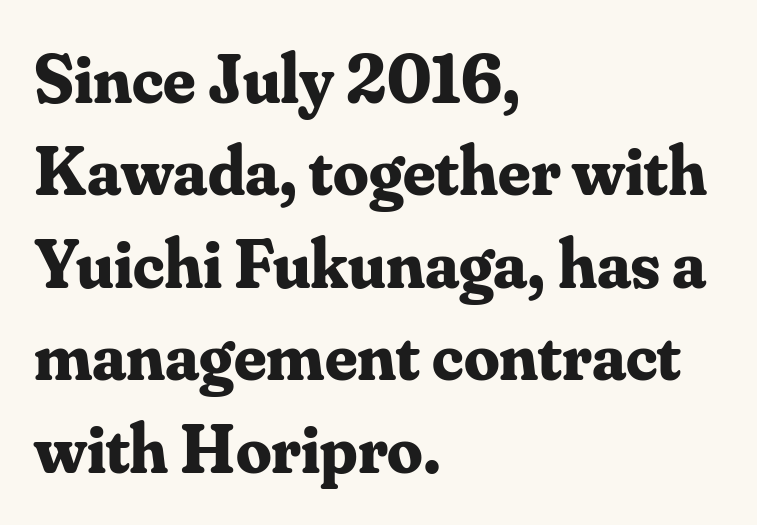
Q: Is the text bold? A: Yes.
Q: Is the text italic (slanted)? A: No, it is upright.
Q: Is the typeface a serif or a sans-serif typeface? A: Serif.
Q: Is the text underlined? A: No.
Q: How is the paragraph aligned? A: Left-aligned.
Q: Is the spacing between letters normal or unusually wide? A: Normal.
Q: Is the spacing between lines tight, normal or loose? A: Normal.
Q: Width (condensed, normal, or wide)? A: Normal.
Q: Stroke contrast? A: Medium.
Q: x-height? A: Small.
Q: Monospaced? A: No.
